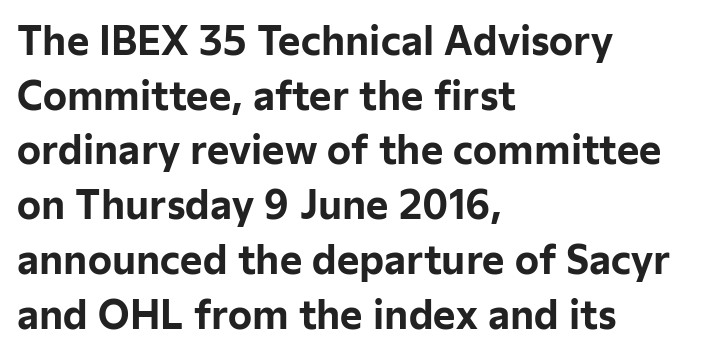
Honestly, there is no underline to notice here at all. Chunky letters — that's bold for sure. Teacher's note: observe the even left margin — that is flush-left alignment. Observe the ordinary spacing: letters are neighbours, not strangers.
